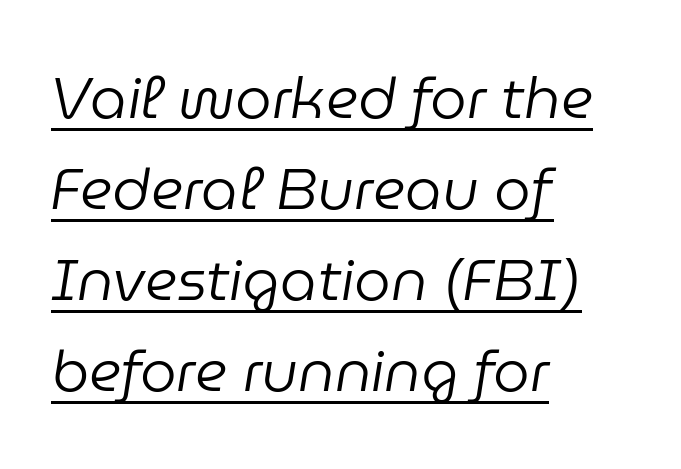
Q: Is the text bold? A: No.
Q: Is the text italic (slanted)? A: Yes, it leans right by about 9 degrees.
Q: Is the text underlined? A: Yes.
Q: How is the paragraph aligned? A: Left-aligned.
Q: Is the spacing between letters normal or unusually wide? A: Normal.
Q: Is the spacing between lines tight, normal or loose? A: Normal.
Q: Width (condensed, normal, or wide)? A: Normal.
Q: Stroke contrast? A: Low.
Q: x-height? A: Medium.
Q: Monospaced? A: No.
